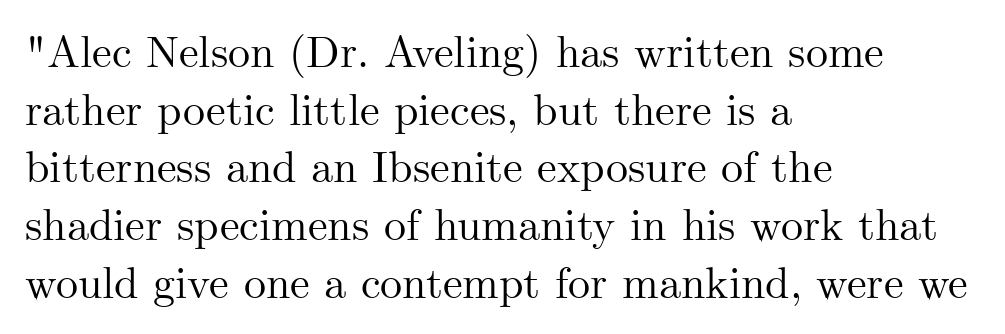
Q: Is the text italic (slanted)? A: No, it is upright.
Q: Is the typeface a serif or a sans-serif typeface? A: Serif.
Q: Is the text underlined? A: No.
Q: How is the paragraph aligned? A: Left-aligned.
Q: Is the spacing between letters normal or unusually wide? A: Normal.
Q: Is the spacing between lines tight, normal or loose? A: Normal.
Q: Width (condensed, normal, or wide)? A: Normal.
Q: Stroke contrast? A: Medium.
Q: x-height? A: Small.
Q: Monospaced? A: No.
